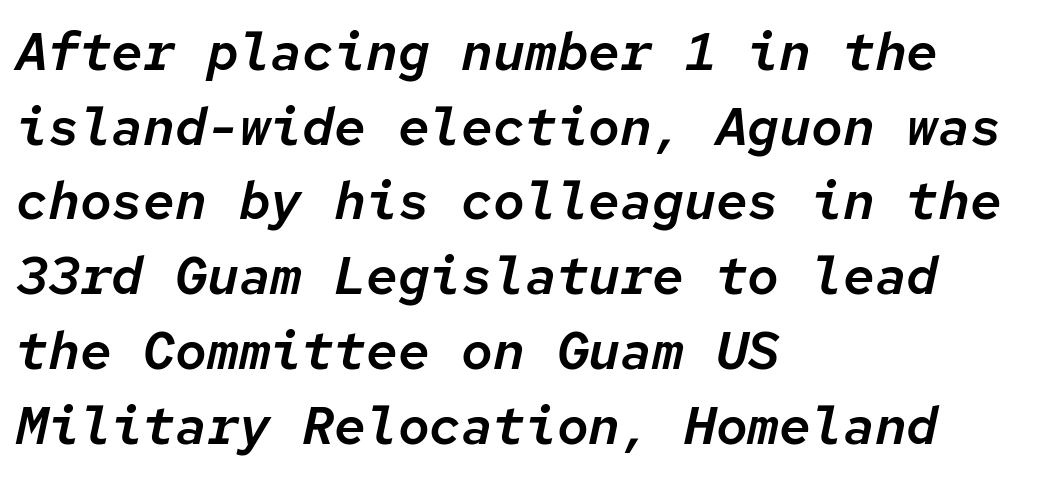
Descender tails drop into unmarked territory. This block has exactly the height ordinary leading produces. Layout note: lines flush left. Is the type slanted? Yes — the strokes lean at a clear angle. What stands out about the letter spacing? Nothing — it is the standard amount.
